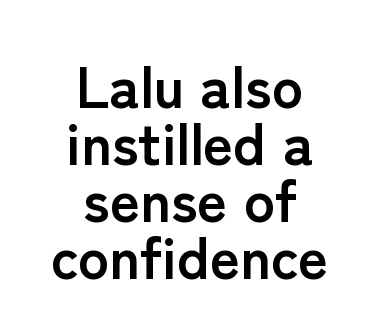
{"serif": "no", "italic": "no", "bold": "yes", "weight": "semibold", "width": "normal", "stroke_contrast": "low", "x_height": "medium", "monospaced": "no", "underline": "no", "align": "center", "line_spacing": "tight", "line_spacing_ratio": 0.98, "letter_spacing": "normal", "letter_spacing_em": 0.0, "glyph_px": 58}
